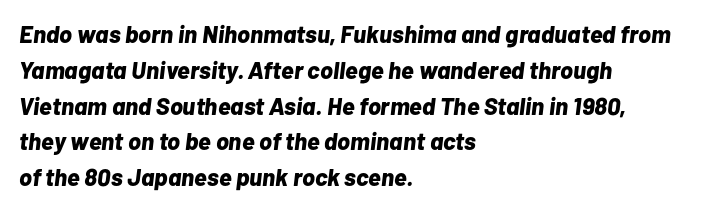
In terms of leading, this rendering sits right in the middle. The strokes are fattened all the way to bold. Horizontally, the lines are justified to the leading edge only. The words here are not underlined. Is the letter spacing exaggerated? No — it looks like the ordinary default.
